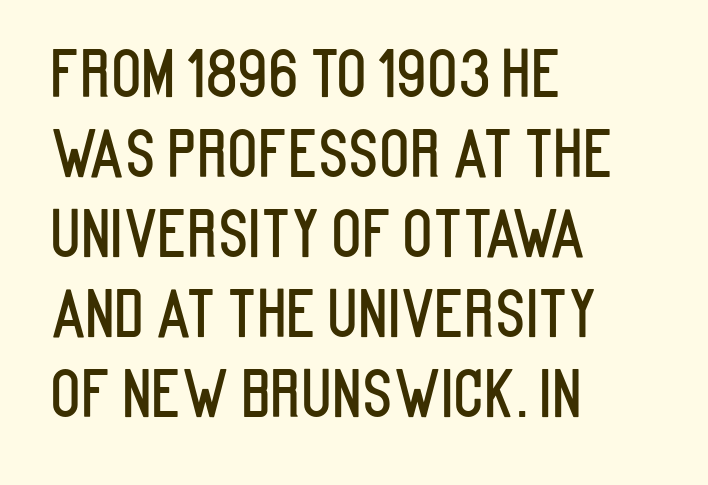
Q: Is the text italic (slanted)? A: No, it is upright.
Q: Is the typeface a serif or a sans-serif typeface? A: Sans-serif.
Q: Is the text underlined? A: No.
Q: How is the paragraph aligned? A: Left-aligned.
Q: Is the spacing between letters normal or unusually wide? A: Normal.
Q: Is the spacing between lines tight, normal or loose? A: Normal.
Q: Width (condensed, normal, or wide)? A: Condensed.
Q: Stroke contrast? A: Low.
Q: x-height? A: Large.
Q: Monospaced? A: No.
